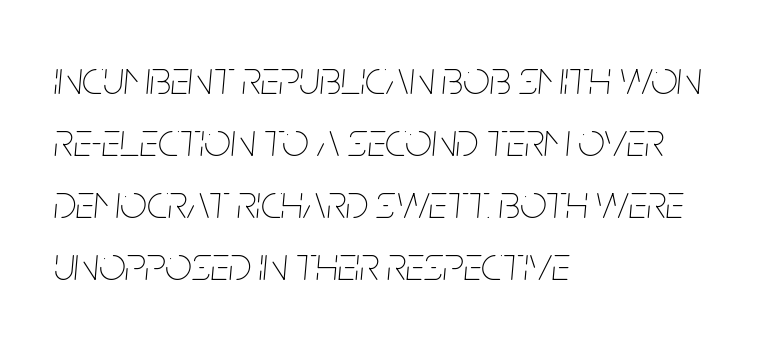
Q: Is the text bold? A: No.
Q: Is the text italic (slanted)? A: Yes, it leans right by about 5 degrees.
Q: Is the text underlined? A: No.
Q: How is the paragraph aligned? A: Left-aligned.
Q: Is the spacing between letters normal or unusually wide? A: Normal.
Q: Is the spacing between lines tight, normal or loose? A: Normal.
Q: Width (condensed, normal, or wide)? A: Condensed.
Q: Stroke contrast? A: Low.
Q: x-height? A: Large.
Q: Monospaced? A: No.
